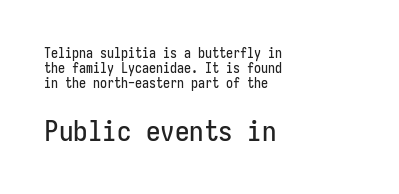
Q: Is the text italic (slanted)? A: No, it is upright.
Q: Is the typeface a serif or a sans-serif typeface? A: Sans-serif.
Q: Is the text underlined? A: No.
Q: How is the paragraph aligned? A: Left-aligned.
Q: Is the spacing between letters normal or unusually wide? A: Normal.
Q: Is the spacing between lines tight, normal or loose? A: Tight.
Q: Which block of text is set in a larger size, the first (top) or the second (bottom)? A: The second (bottom) one.
Q: Width (condensed, normal, or wide)? A: Condensed.
Q: Stroke contrast? A: Low.
Q: x-height? A: Medium.
Q: Monospaced? A: Yes.
